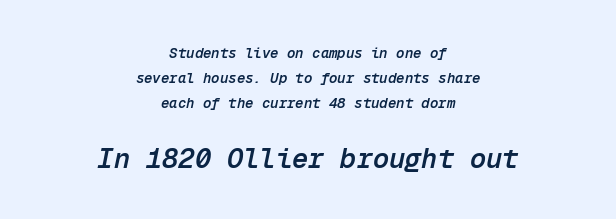
Q: Is the text bold? A: Semi-bold.
Q: Is the text italic (slanted)? A: Yes, it leans right by about 12 degrees.
Q: Is the text underlined? A: No.
Q: How is the paragraph aligned? A: Centered.
Q: Is the spacing between letters normal or unusually wide? A: Normal.
Q: Which block of text is set in a larger size, the first (top) or the second (bottom)? A: The second (bottom) one.
